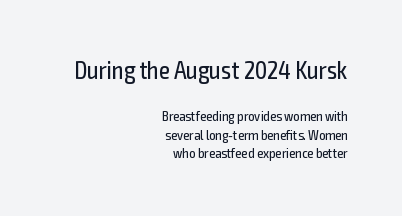
Q: Is the text bold? A: No.
Q: Is the text italic (slanted)? A: No, it is upright.
Q: Is the text underlined? A: No.
Q: How is the paragraph aligned? A: Right-aligned.
Q: Is the spacing between letters normal or unusually wide? A: Normal.
Q: Is the spacing between lines tight, normal or loose? A: Normal.
Q: Which block of text is set in a larger size, the first (top) or the second (bottom)? A: The first (top) one.
